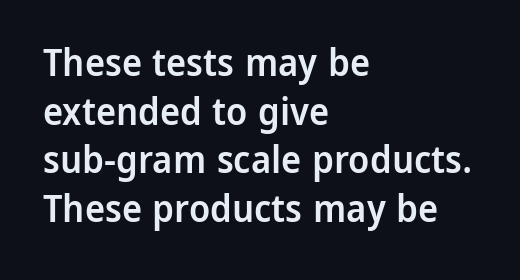
A typesetter would call this zero additional tracking. To sum up the face: it is a sans, with no serifs. The face used here is a semibold: visibly heavier than regular, lighter than bold. Varying glyph widths throughout — classic text-font behaviour. Nope, not italic — everything's standing straight.
